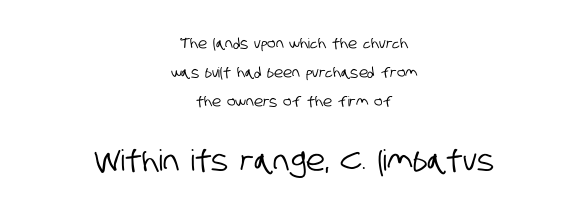
Q: Is the typeface a serif or a sans-serif typeface? A: Sans-serif.
Q: Is the text underlined? A: No.
Q: How is the paragraph aligned? A: Centered.
Q: Is the spacing between letters normal or unusually wide? A: Normal.
Q: Is the spacing between lines tight, normal or loose? A: Loose.
Q: Which block of text is set in a larger size, the first (top) or the second (bottom)? A: The second (bottom) one.
Q: Width (condensed, normal, or wide)? A: Condensed.
Q: Stroke contrast? A: Low.
Q: x-height? A: Large.
Q: Monospaced? A: No.
